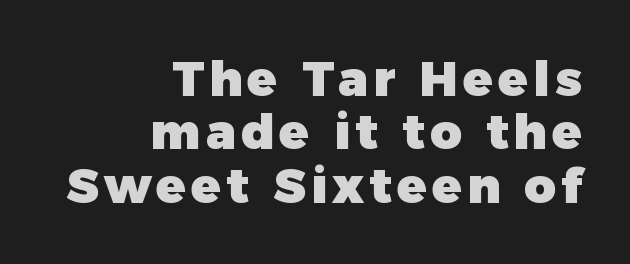
{"serif": "no", "italic": "no", "bold": "yes", "weight": "heavy", "width": "normal", "stroke_contrast": "low", "x_height": "medium", "monospaced": "no", "underline": "no", "align": "right", "line_spacing": "tight", "line_spacing_ratio": 1.09, "glyph_px": 49}
